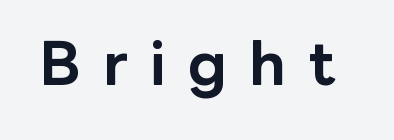
The image shows 61 px bold sans-serif type, upright; set unusually wide letter spacing (+0.36 em), not underlined; low stroke contrast and a medium x-height.
